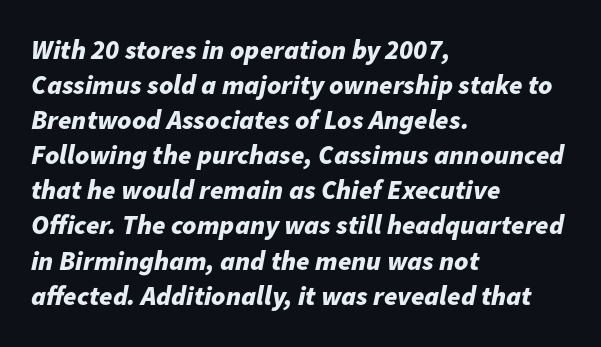
Q: Is the text bold? A: Yes.
Q: Is the text italic (slanted)? A: Yes, it leans right by about 11 degrees.
Q: Is the text underlined? A: No.
Q: How is the paragraph aligned? A: Left-aligned.
Q: Is the spacing between letters normal or unusually wide? A: Normal.
Q: Is the spacing between lines tight, normal or loose? A: Normal.
